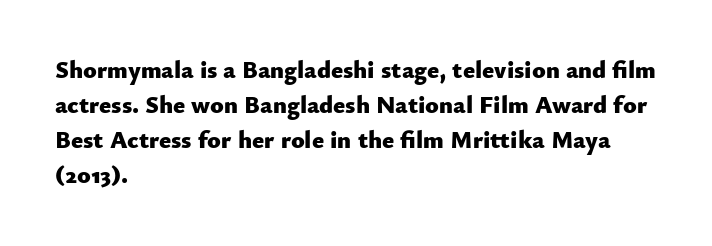
The image shows 25 px bold type, upright; set left-aligned, normal line spacing (1.4x), normal letter spacing, not underlined.
